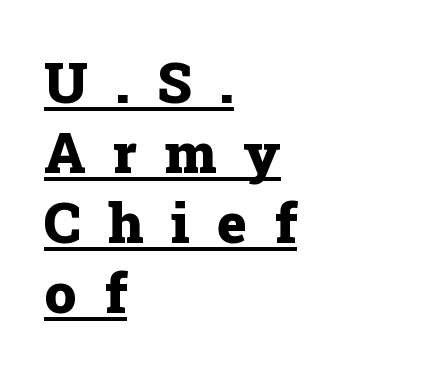
One glance says typical: line gaps are just what's usual. The font's upright variant was chosen for this text. This rendering widens character spacing well past its baseline value. Each glyph is drawn with heavy, bold strokes.
